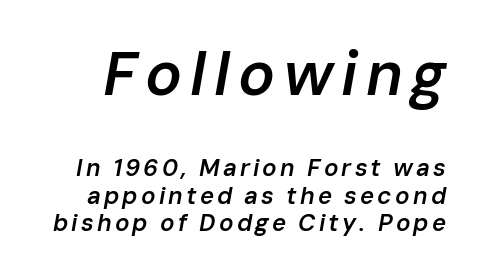
Q: Is the text bold? A: Semi-bold.
Q: Is the text italic (slanted)? A: Yes, it leans right by about 10 degrees.
Q: Is the text underlined? A: No.
Q: Is the spacing between lines tight, normal or loose? A: Tight.
Q: Which block of text is set in a larger size, the first (top) or the second (bottom)? A: The first (top) one.
Q: Width (condensed, normal, or wide)? A: Normal.
Q: Stroke contrast? A: Low.
Q: x-height? A: Medium.
Q: Monospaced? A: No.
